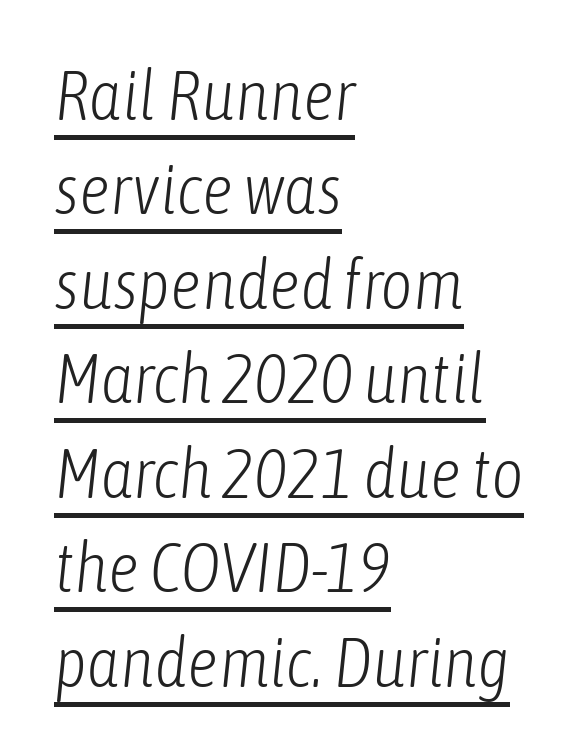
Q: Is the text bold? A: No.
Q: Is the text italic (slanted)? A: Yes, it leans right by about 6 degrees.
Q: Is the text underlined? A: Yes.
Q: How is the paragraph aligned? A: Left-aligned.
Q: Is the spacing between letters normal or unusually wide? A: Normal.
Q: Is the spacing between lines tight, normal or loose? A: Normal.
Q: Width (condensed, normal, or wide)? A: Condensed.
Q: Stroke contrast? A: Low.
Q: x-height? A: Medium.
Q: Monospaced? A: No.
